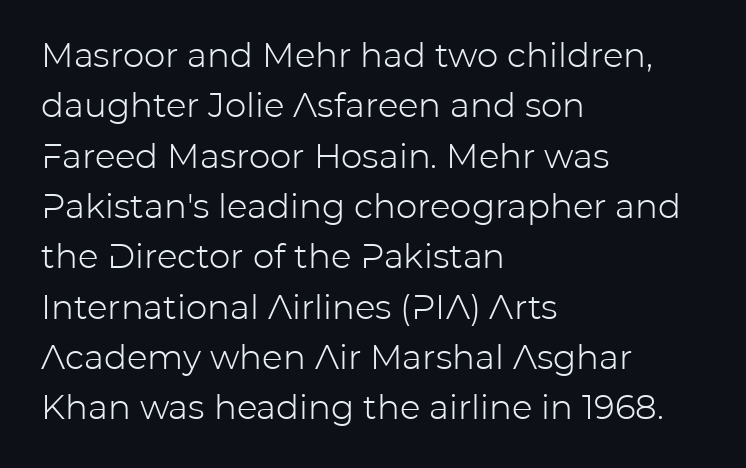
The image shows 34 px light sans-serif type, upright; set left-aligned, normal line spacing (1.48x), normal letter spacing, not underlined; low stroke contrast and a medium x-height.
